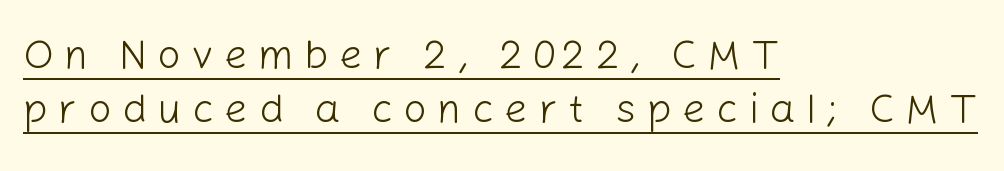
The image shows 41 px light sans-serif type, upright; set left-aligned, normal line spacing (1.32x), unusually wide letter spacing (+0.26 em), underlined; low stroke contrast and a medium x-height.
